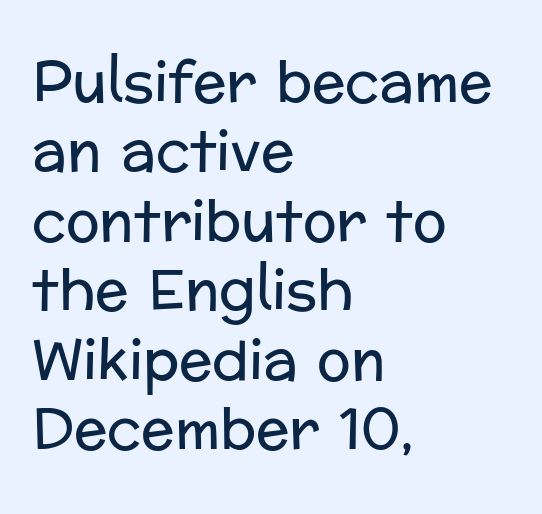
{"serif": "no", "italic": "no", "bold": "no", "weight": "regular", "width": "normal", "stroke_contrast": "low", "x_height": "medium", "monospaced": "no", "underline": "no", "align": "left", "line_spacing_ratio": 1.24, "letter_spacing": "normal", "letter_spacing_em": 0.0, "glyph_px": 56}
